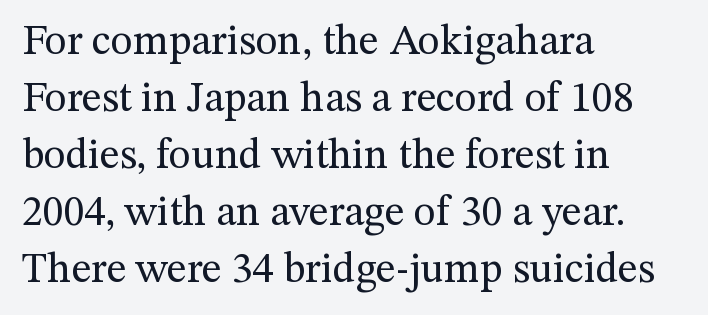
Q: Is the text bold? A: No.
Q: Is the text italic (slanted)? A: No, it is upright.
Q: Is the typeface a serif or a sans-serif typeface? A: Serif.
Q: Is the text underlined? A: No.
Q: How is the paragraph aligned? A: Left-aligned.
Q: Is the spacing between letters normal or unusually wide? A: Normal.
Q: Is the spacing between lines tight, normal or loose? A: Normal.
Q: Width (condensed, normal, or wide)? A: Normal.
Q: Stroke contrast? A: Medium.
Q: x-height? A: Medium.
Q: Monospaced? A: No.
